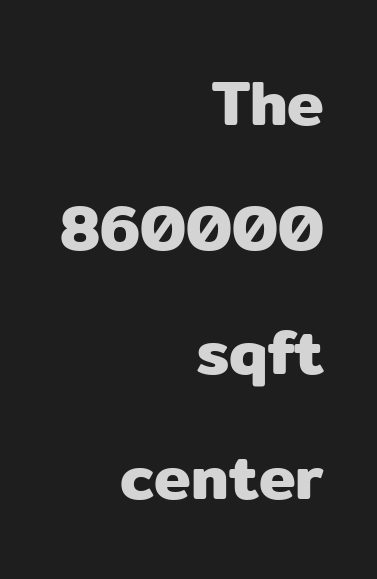
Q: Is the text italic (slanted)? A: No, it is upright.
Q: Is the typeface a serif or a sans-serif typeface? A: Sans-serif.
Q: Is the text underlined? A: No.
Q: How is the paragraph aligned? A: Right-aligned.
Q: Is the spacing between letters normal or unusually wide? A: Normal.
Q: Is the spacing between lines tight, normal or loose? A: Loose.
Q: Width (condensed, normal, or wide)? A: Normal.
Q: Stroke contrast? A: Low.
Q: x-height? A: Medium.
Q: Monospaced? A: No.
